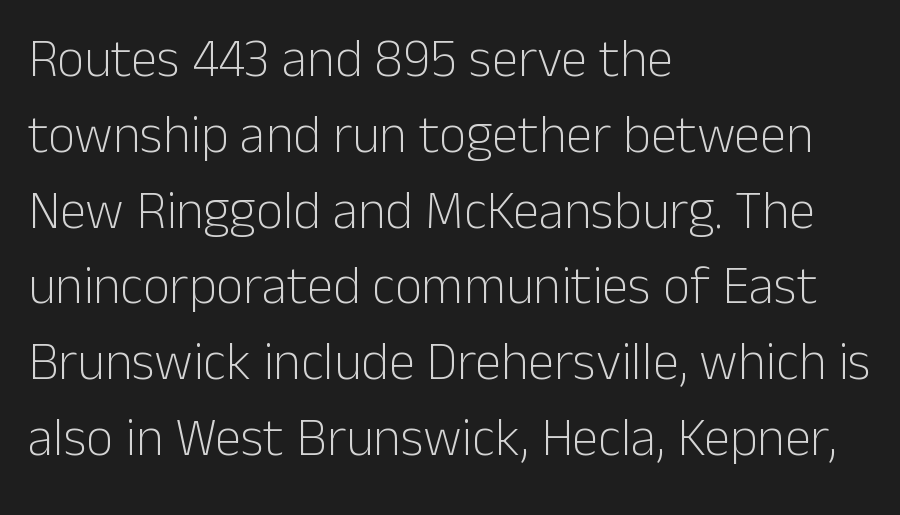
Q: Is the text bold? A: No.
Q: Is the text italic (slanted)? A: No, it is upright.
Q: Is the typeface a serif or a sans-serif typeface? A: Sans-serif.
Q: Is the text underlined? A: No.
Q: How is the paragraph aligned? A: Left-aligned.
Q: Is the spacing between letters normal or unusually wide? A: Normal.
Q: Is the spacing between lines tight, normal or loose? A: Normal.
Q: Width (condensed, normal, or wide)? A: Normal.
Q: Stroke contrast? A: Low.
Q: x-height? A: Medium.
Q: Monospaced? A: No.
